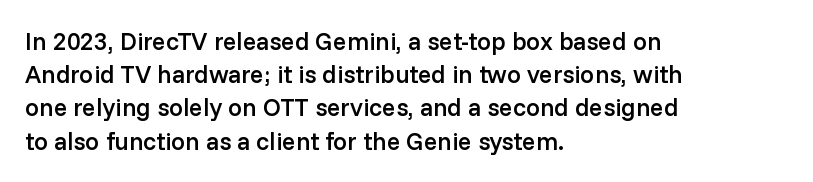
Which margin do the lines hug? The left one — the right edge is uneven. The space beneath each line is pristine and unruled. The line texture is even and compact thanks to regular tracking. Line spacing here is normal. The face used here is a semibold: visibly heavier than regular, lighter than bold.
